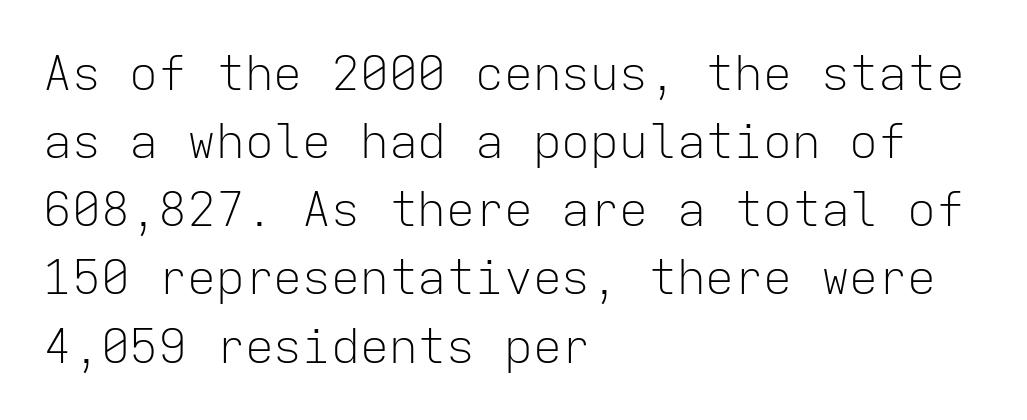
The image shows 48 px light sans-serif type, upright, monospaced; set left-aligned, normal line spacing (1.42x), normal letter spacing, not underlined; low stroke contrast and a medium x-height.
